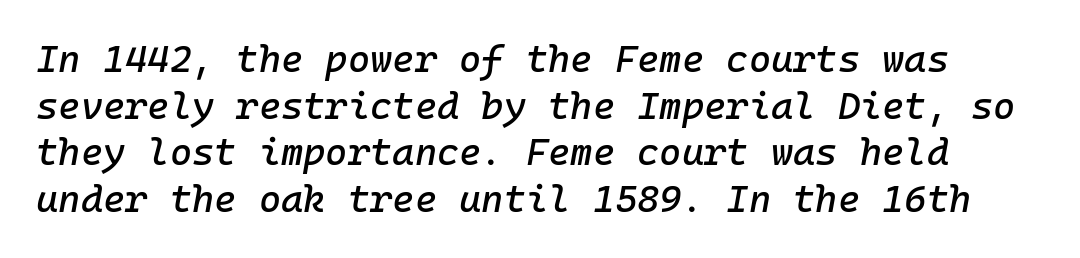
The axis of the letterforms is tilted away from vertical. How are the letters spaced? Ordinarily, with no added tracking. The gap between lines stays unmarked. Monospaced: the letters line up in strict vertical columns.
